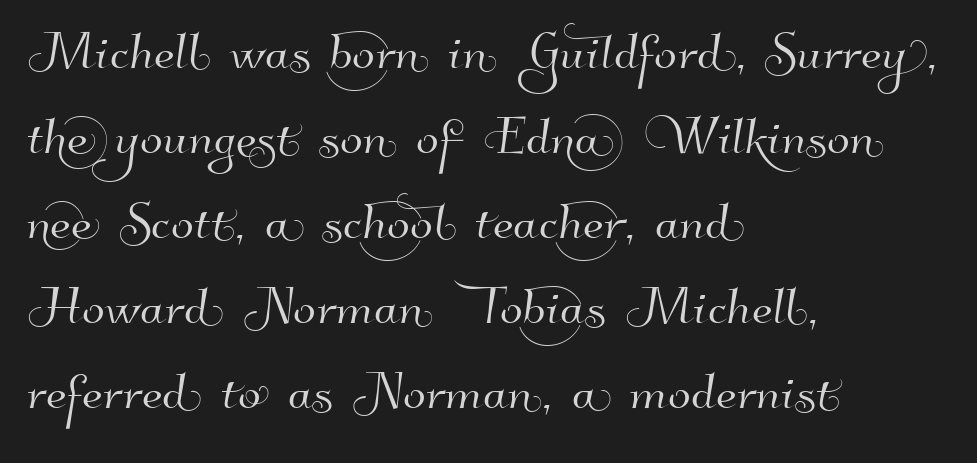
The image shows 67 px sans-serif type; set left-aligned, normal line spacing (1.27x), normal letter spacing, not underlined; high stroke contrast and a small x-height.
